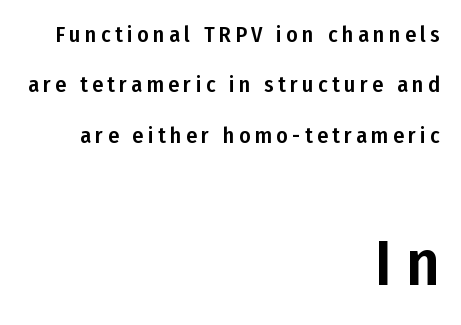
Q: Is the text italic (slanted)? A: No, it is upright.
Q: Is the typeface a serif or a sans-serif typeface? A: Sans-serif.
Q: Is the text underlined? A: No.
Q: How is the paragraph aligned? A: Right-aligned.
Q: Is the spacing between letters normal or unusually wide? A: Unusually wide.
Q: Is the spacing between lines tight, normal or loose? A: Loose.
Q: Which block of text is set in a larger size, the first (top) or the second (bottom)? A: The second (bottom) one.
Q: Width (condensed, normal, or wide)? A: Condensed.
Q: Stroke contrast? A: Low.
Q: x-height? A: Medium.
Q: Monospaced? A: No.
